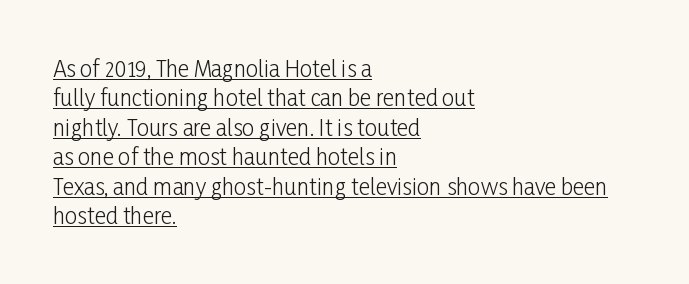
{"italic": "no", "bold": "no", "underline": "yes", "align": "left", "line_spacing": "normal", "line_spacing_ratio": 1.34, "letter_spacing": "normal", "letter_spacing_em": 0.0, "glyph_px": 22}
